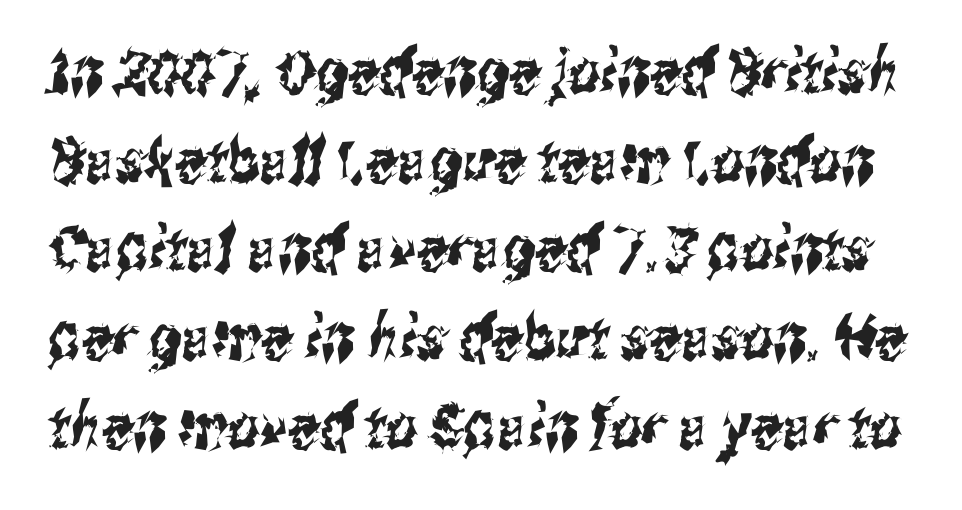
The image shows 62 px condensed sans-serif type; set normal line spacing (1.43x), normal letter spacing, not underlined; medium stroke contrast and a medium x-height.
